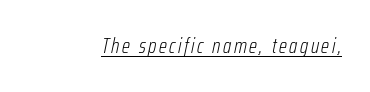
Check the space under the baseline: a stroke is drawn there. In terms of posture, this sample is oblique. Caption: face not bold, strokes unweighted.
